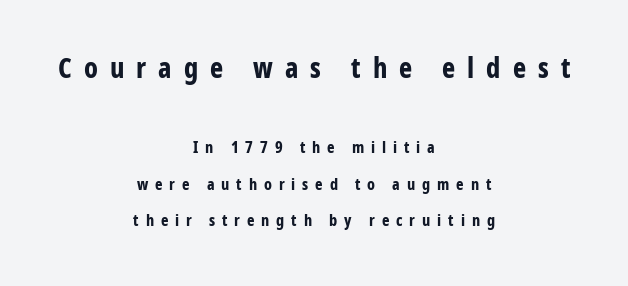
Q: Is the text bold? A: Yes.
Q: Is the text italic (slanted)? A: No, it is upright.
Q: Is the typeface a serif or a sans-serif typeface? A: Sans-serif.
Q: Is the text underlined? A: No.
Q: How is the paragraph aligned? A: Centered.
Q: Is the spacing between letters normal or unusually wide? A: Unusually wide.
Q: Is the spacing between lines tight, normal or loose? A: Loose.
Q: Which block of text is set in a larger size, the first (top) or the second (bottom)? A: The first (top) one.
Q: Width (condensed, normal, or wide)? A: Condensed.
Q: Stroke contrast? A: Low.
Q: x-height? A: Medium.
Q: Monospaced? A: No.
